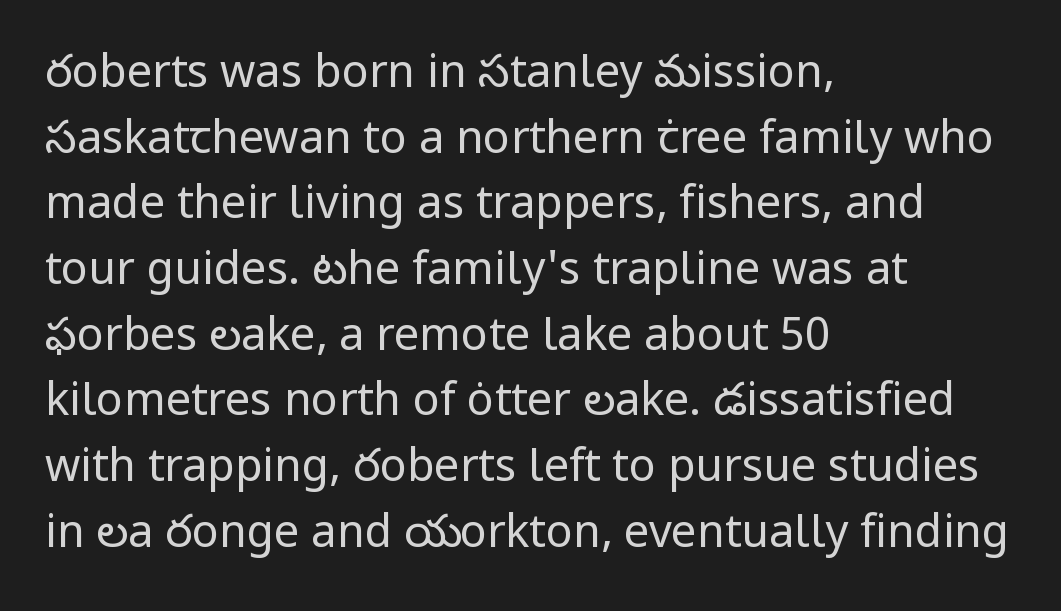
Quick note: not italic, upright. Letters have the restrained weight of plain body copy at most. These lines sit exactly where default settings would place them. A bare baseline throughout the passage.
